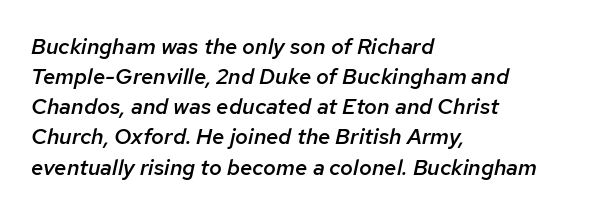
A bit beefed up — I'd call it semibold rather than bold. Just letters on the line, the space beneath them empty. Every row of glyphs begins at an identical x-position on the left. There's an unmistakable incline to the writing here. Honestly, the letter spacing is just normal — you wouldn't notice it.
